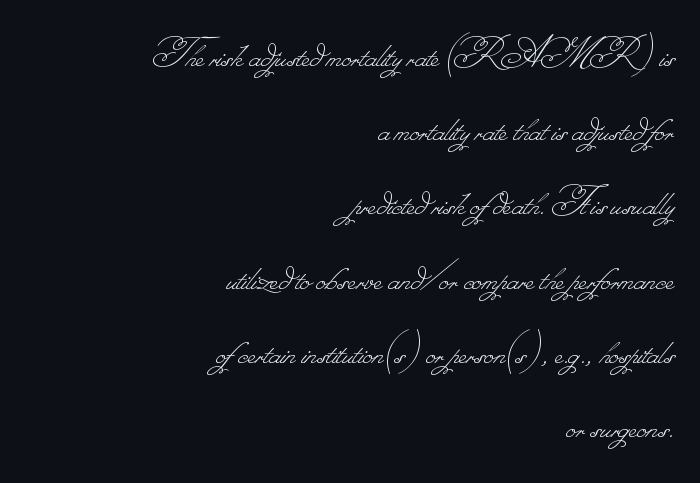
{"bold": "no", "weight": "thin", "width": "normal", "stroke_contrast": "low", "monospaced": "no", "underline": "no", "align": "right", "line_spacing": "normal", "line_spacing_ratio": 1.65, "letter_spacing": "normal", "letter_spacing_em": 0.0, "glyph_px": 45}
